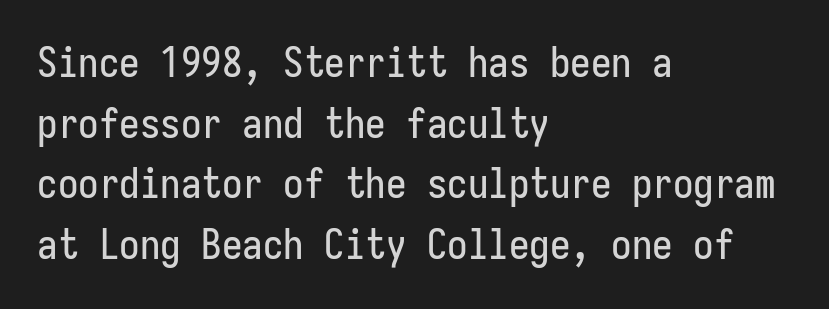
Q: Is the text italic (slanted)? A: No, it is upright.
Q: Is the typeface a serif or a sans-serif typeface? A: Sans-serif.
Q: Is the text underlined? A: No.
Q: How is the paragraph aligned? A: Left-aligned.
Q: Is the spacing between letters normal or unusually wide? A: Normal.
Q: Is the spacing between lines tight, normal or loose? A: Normal.
Q: Width (condensed, normal, or wide)? A: Condensed.
Q: Stroke contrast? A: Low.
Q: x-height? A: Medium.
Q: Monospaced? A: Yes.
